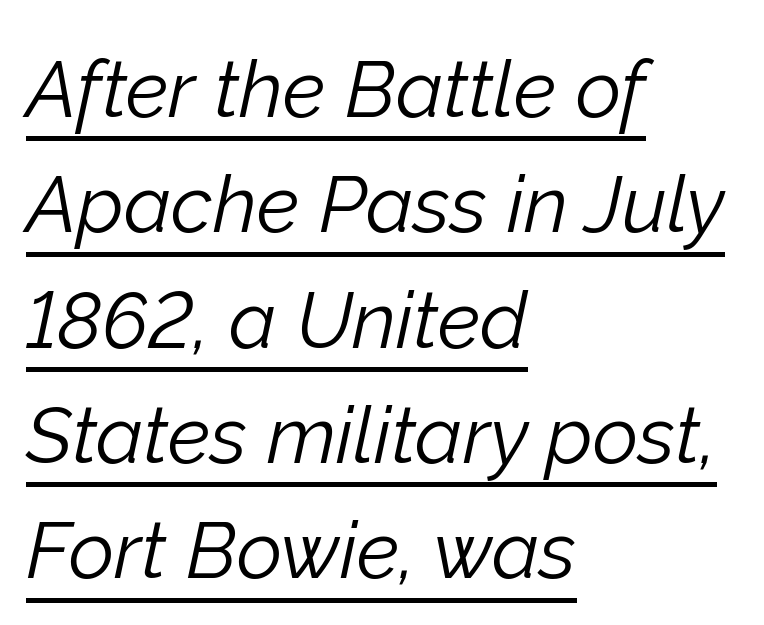
{"italic": "yes", "lean": "right", "slant_degrees": 12, "bold": "no", "weight": "light", "width": "normal", "stroke_contrast": "low", "x_height": "medium", "monospaced": "no", "underline": "yes", "align": "left", "line_spacing": "normal", "line_spacing_ratio": 1.46, "letter_spacing": "normal", "letter_spacing_em": 0.0, "glyph_px": 79}
